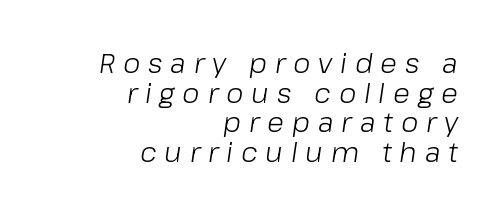
Horizontal bands of white between lines are thin slivers. This sample uses an oblique cut, with every glyph tilted off the vertical. Right-aligned paragraph, ragged on the left. Honestly, the letter spacing is so wide it's the main thing you notice. Nothing heavy about these letters — not bold at all. Character widths vary here, with narrow letters taking less room than wide ones.
